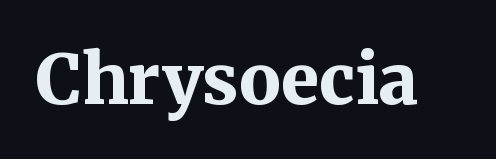
The specimen reads as upright at a glance. Typesetter's note: full bold, strokes at maximum text heaviness. What kind of face is this? One with serifs. Inter-character spacing is left at the font's built-in metrics. Think of a printed novel: that variable character pitch is what you see here. The area under the type is left untouched.
